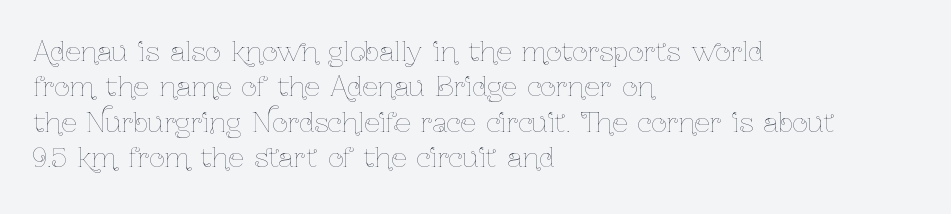
The image shows 27 px text type, upright; set left-aligned, normal line spacing (1.31x), normal letter spacing, not underlined.
